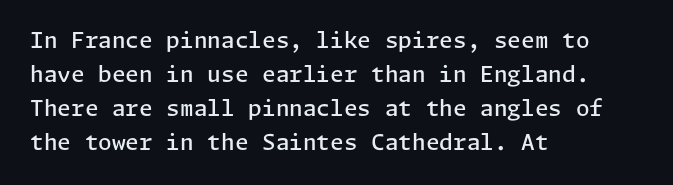
Q: Is the text bold? A: Semi-bold.
Q: Is the text italic (slanted)? A: No, it is upright.
Q: Is the text underlined? A: No.
Q: How is the paragraph aligned? A: Left-aligned.
Q: Is the spacing between letters normal or unusually wide? A: Normal.
Q: Is the spacing between lines tight, normal or loose? A: Normal.
